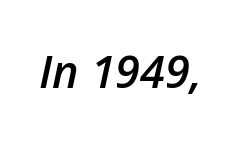
The image shows 45 px semibold type, italic (leaning right); set normal letter spacing, not underlined; low stroke contrast and a medium x-height.
